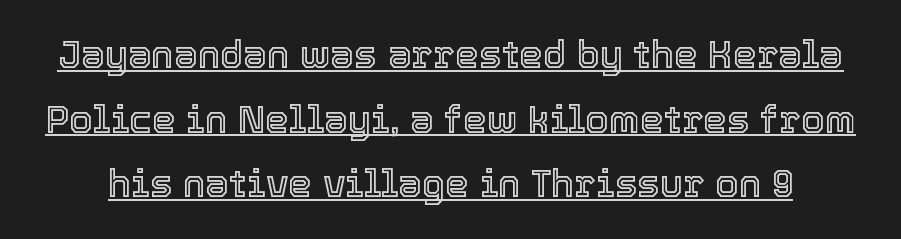
{"italic": "no", "width": "normal", "x_height": "medium", "monospaced": "no", "underline": "yes", "line_spacing": "normal", "line_spacing_ratio": 1.7, "letter_spacing": "normal", "letter_spacing_em": 0.0, "glyph_px": 38}
